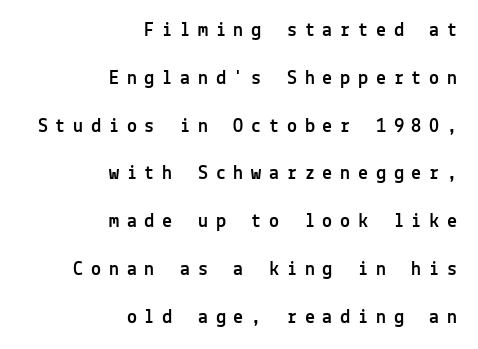
Q: Is the text italic (slanted)? A: No, it is upright.
Q: Is the text underlined? A: No.
Q: How is the paragraph aligned? A: Right-aligned.
Q: Is the spacing between letters normal or unusually wide? A: Unusually wide.
Q: Is the spacing between lines tight, normal or loose? A: Loose.
